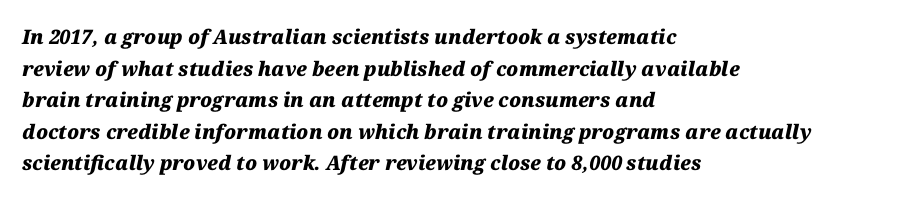
Q: Is the text bold? A: Yes.
Q: Is the text italic (slanted)? A: Yes, it leans right by about 12 degrees.
Q: Is the text underlined? A: No.
Q: How is the paragraph aligned? A: Left-aligned.
Q: Is the spacing between letters normal or unusually wide? A: Normal.
Q: Is the spacing between lines tight, normal or loose? A: Normal.
